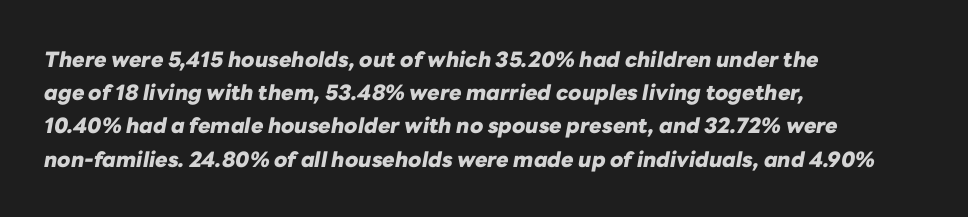
Q: Is the text bold? A: Yes.
Q: Is the text italic (slanted)? A: Yes, it leans right by about 10 degrees.
Q: Is the text underlined? A: No.
Q: How is the paragraph aligned? A: Left-aligned.
Q: Is the spacing between letters normal or unusually wide? A: Normal.
Q: Is the spacing between lines tight, normal or loose? A: Normal.
